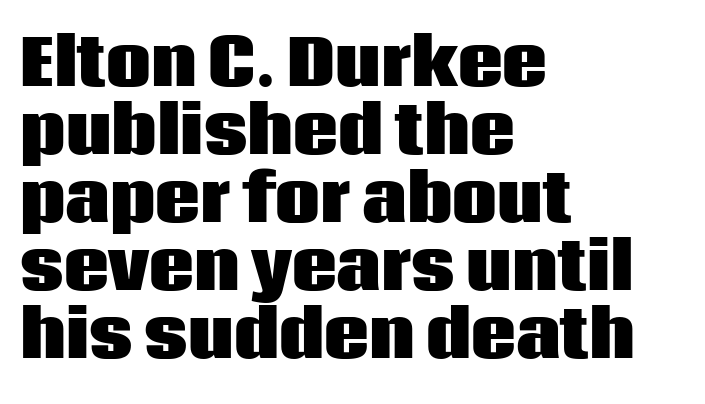
{"serif": "no", "italic": "no", "bold": "yes", "weight": "heavy", "width": "normal", "stroke_contrast": "low", "x_height": "large", "monospaced": "no", "underline": "no", "align": "left", "line_spacing": "tight", "line_spacing_ratio": 1.08, "letter_spacing": "normal", "letter_spacing_em": 0.0, "glyph_px": 63}
